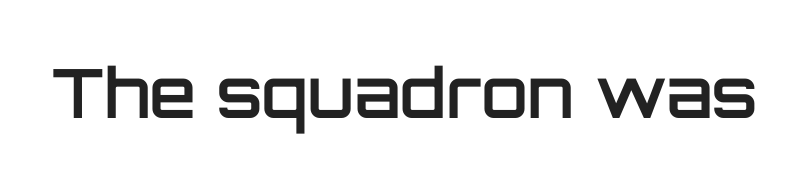
Q: Is the text bold? A: Semi-bold.
Q: Is the text italic (slanted)? A: No, it is upright.
Q: Is the typeface a serif or a sans-serif typeface? A: Sans-serif.
Q: Is the text underlined? A: No.
Q: Is the spacing between letters normal or unusually wide? A: Normal.
Q: Width (condensed, normal, or wide)? A: Normal.
Q: Stroke contrast? A: Low.
Q: x-height? A: Large.
Q: Monospaced? A: No.
